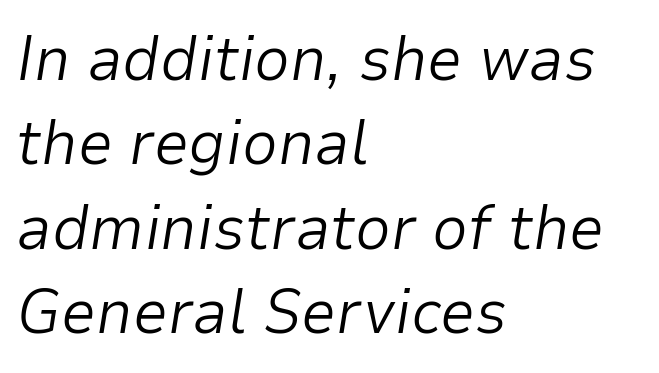
The image shows 63 px light type, italic (leaning right); set left-aligned, normal line spacing (1.34x), normal letter spacing, not underlined; low stroke contrast and a medium x-height.
